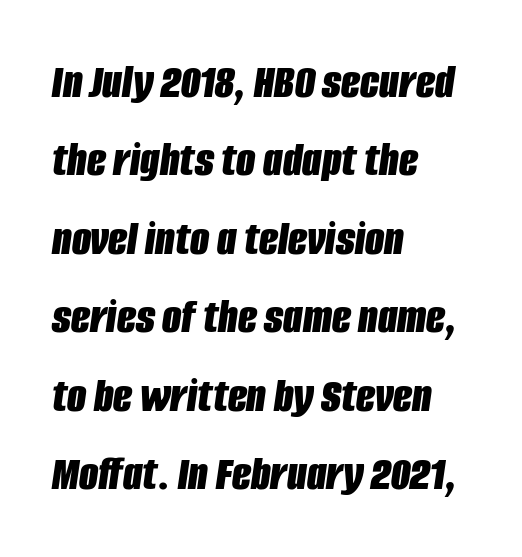
Inter-character spacing is left at the font's built-in metrics. Caption: multi-line text, flush left, ragged right. Only glyphs here, with clear space below each row. A typesetter would call this proportional, since set widths differ per character. In terms of leading, this rendering sits right in the middle. A dark, heavy texture on the line: the type is bold.
